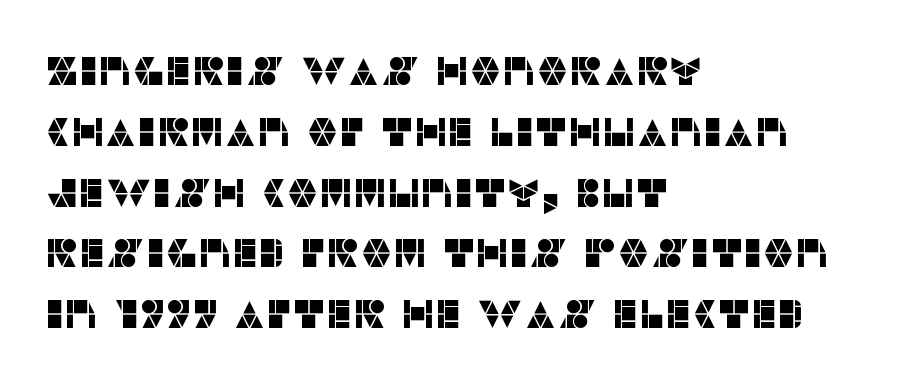
The image shows 40 px sans-serif type, upright; set left-aligned, normal line spacing (1.52x), normal letter spacing, not underlined; low stroke contrast and a large x-height.
